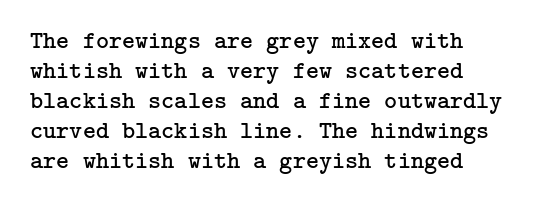
Q: Is the text bold? A: No.
Q: Is the text italic (slanted)? A: No, it is upright.
Q: Is the text underlined? A: No.
Q: Is the spacing between letters normal or unusually wide? A: Normal.
